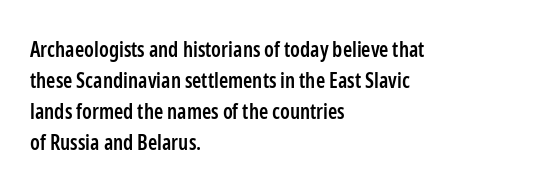
Observe the ordinary spacing: letters are neighbours, not strangers. Which margin do the lines hug? The left one — the right edge is uneven. Compared with typical paragraphs, the rows here are spaced about the same. Notice how the stems are strictly vertical — no italics here. Compared with an ordinary text face, these strokes are moderately heavier — a semibold. Clear beneath every line of the passage.
